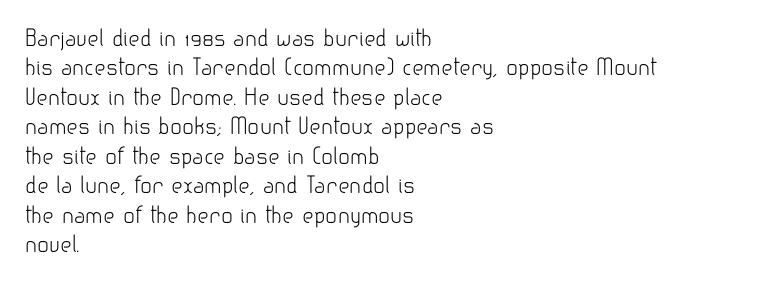
The image shows 22 px text type, upright; set left-aligned, normal line spacing (1.34x), normal letter spacing, not underlined.
